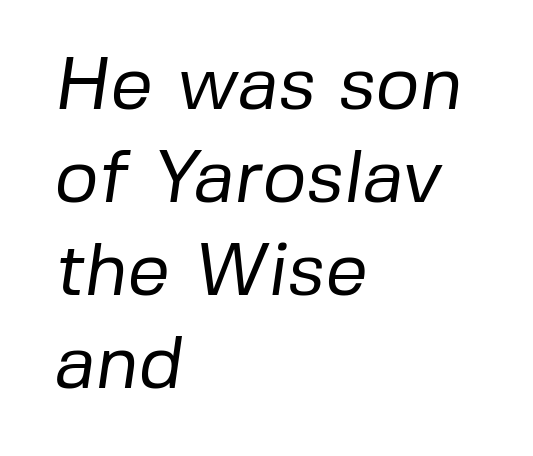
The image shows 75 px regular-weight sans-serif type; set left-aligned, line spacing 1.24x, normal letter spacing, not underlined; low stroke contrast and a medium x-height.
